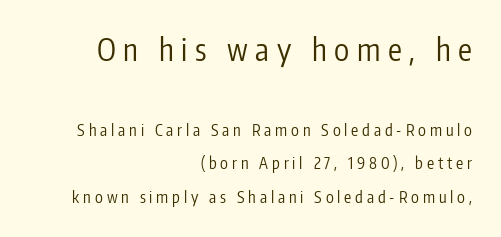
The image shows 31 px regular-weight, condensed sans-serif type, upright; set right-aligned, loose line spacing (2.1x), unusually wide letter spacing (+0.24 em), not underlined; the first (top) block is 1.94x larger; low stroke contrast and a medium x-height.
